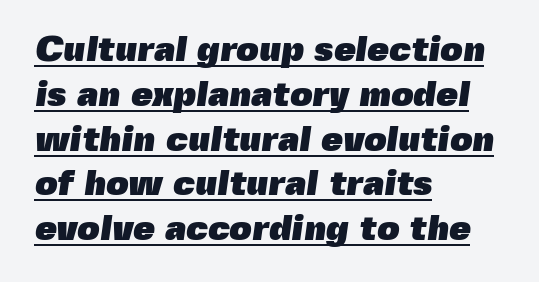
{"serif": "no", "bold": "yes", "weight": "heavy", "width": "normal", "x_height": "medium", "monospaced": "no", "underline": "yes", "align": "left", "line_spacing": "normal", "line_spacing_ratio": 1.28, "letter_spacing": "normal", "letter_spacing_em": 0.0, "glyph_px": 35}
